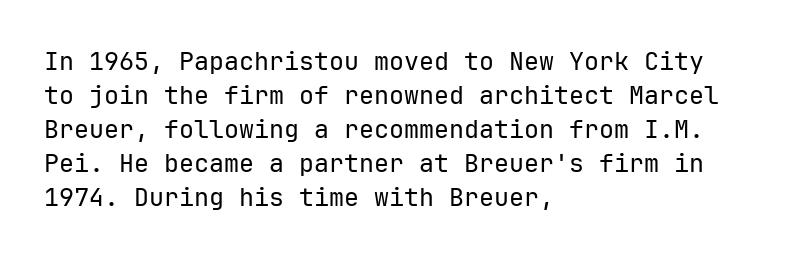
A normal amount of white space separates one row of letters from the next. Honestly, the letter spacing is just normal — you wouldn't notice it. The font's upright variant was chosen for this text. Is this a heavy cut? Hardly; it is regular or lighter. Caption: multi-line text, flush left, ragged right.
